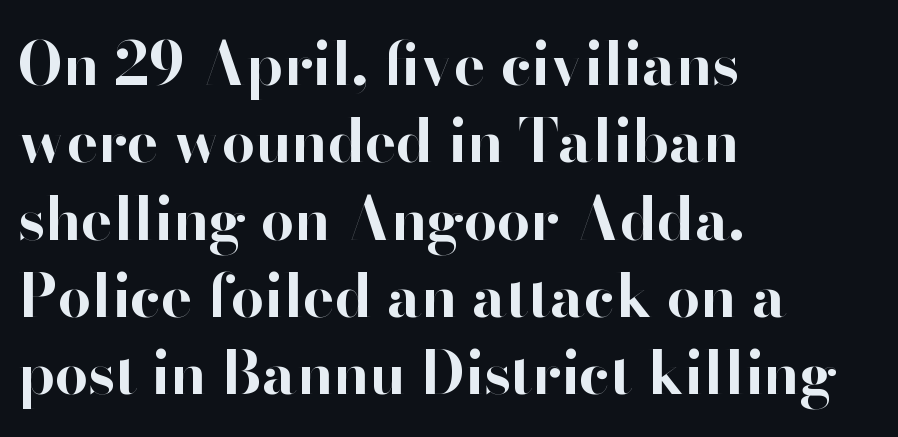
{"serif": "no", "italic": "no", "bold": "yes", "weight": "bold", "width": "normal", "stroke_contrast": "high", "x_height": "small", "monospaced": "no", "underline": "no", "align": "left", "line_spacing": "normal", "line_spacing_ratio": 1.31, "letter_spacing": "normal", "letter_spacing_em": 0.0, "glyph_px": 59}
